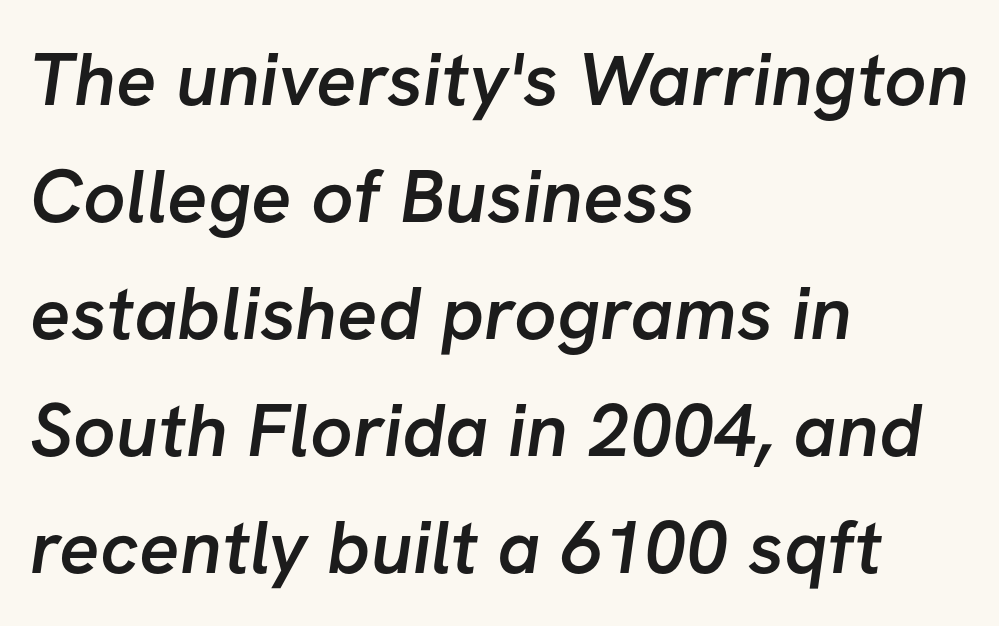
The image shows 75 px semibold sans-serif type; set left-aligned, normal line spacing (1.56x), normal letter spacing, not underlined; low stroke contrast and a medium x-height.
